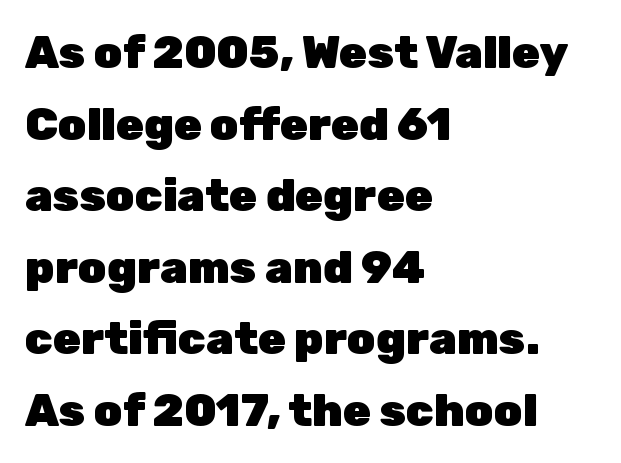
{"serif": "no", "italic": "no", "bold": "yes", "weight": "heavy", "width": "normal", "stroke_contrast": "low", "x_height": "medium", "monospaced": "no", "underline": "no", "align": "left", "line_spacing": "normal", "line_spacing_ratio": 1.59, "letter_spacing": "normal", "letter_spacing_em": 0.0, "glyph_px": 45}
